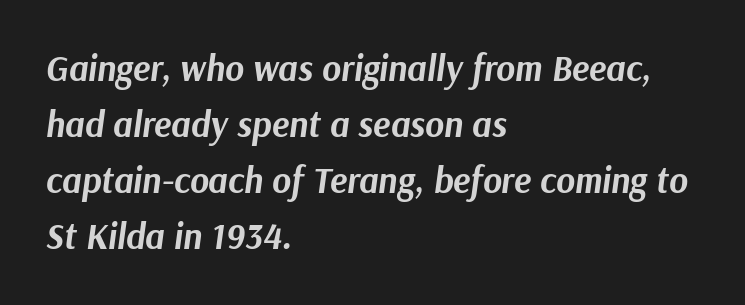
The image shows 36 px bold type, italic (leaning right); set left-aligned, normal line spacing (1.56x), normal letter spacing, not underlined; medium stroke contrast and a medium x-height.
